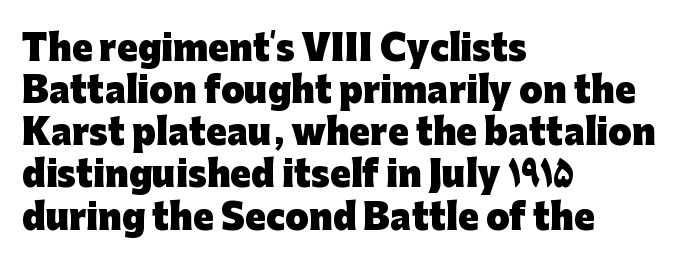
{"serif": "no", "italic": "no", "bold": "yes", "weight": "heavy", "width": "normal", "stroke_contrast": "low", "x_height": "medium", "monospaced": "no", "underline": "no", "align": "left", "line_spacing_ratio": 1.24, "letter_spacing": "normal", "letter_spacing_em": 0.0, "glyph_px": 34}
